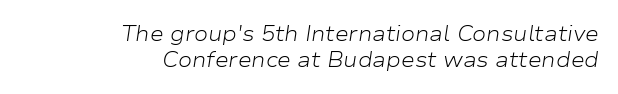
The image shows 21 px text type, italic (leaning right); set right-aligned, line spacing 1.23x, normal letter spacing, not underlined.
